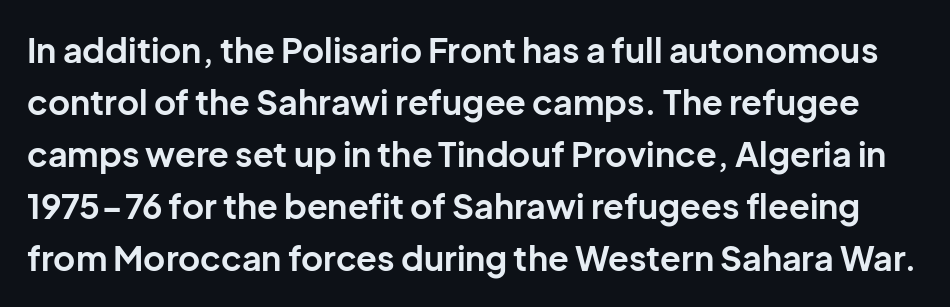
{"serif": "no", "italic": "no", "bold": "yes", "weight": "bold", "width": "normal", "stroke_contrast": "low", "x_height": "medium", "monospaced": "no", "underline": "no", "line_spacing": "normal", "line_spacing_ratio": 1.53, "letter_spacing": "normal", "letter_spacing_em": 0.0, "glyph_px": 34}
